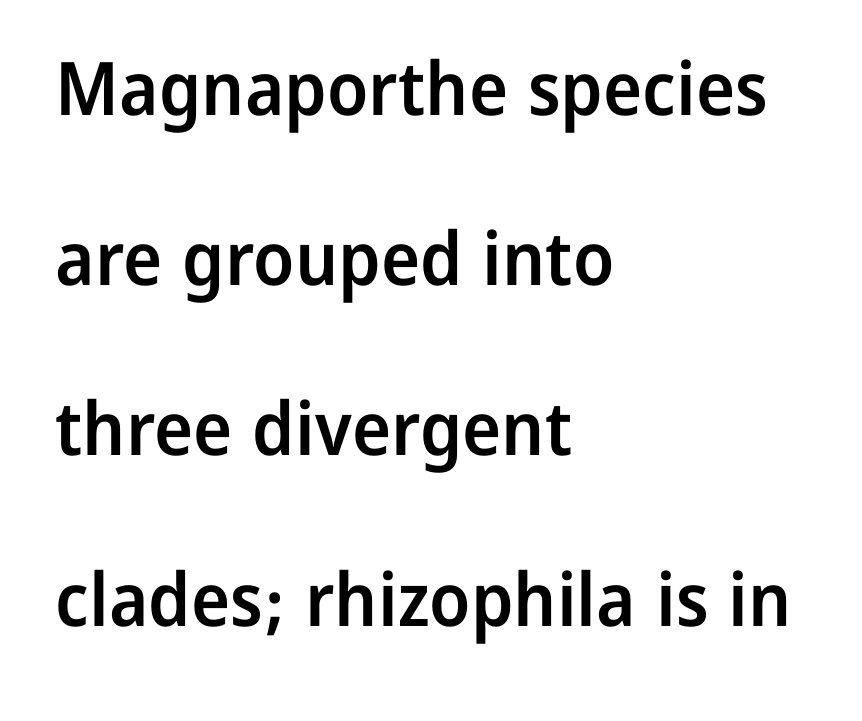
Q: Is the text bold? A: Semi-bold.
Q: Is the text italic (slanted)? A: No, it is upright.
Q: Is the typeface a serif or a sans-serif typeface? A: Sans-serif.
Q: Is the text underlined? A: No.
Q: How is the paragraph aligned? A: Left-aligned.
Q: Is the spacing between letters normal or unusually wide? A: Normal.
Q: Is the spacing between lines tight, normal or loose? A: Loose.
Q: Width (condensed, normal, or wide)? A: Normal.
Q: Stroke contrast? A: Low.
Q: x-height? A: Medium.
Q: Monospaced? A: No.
